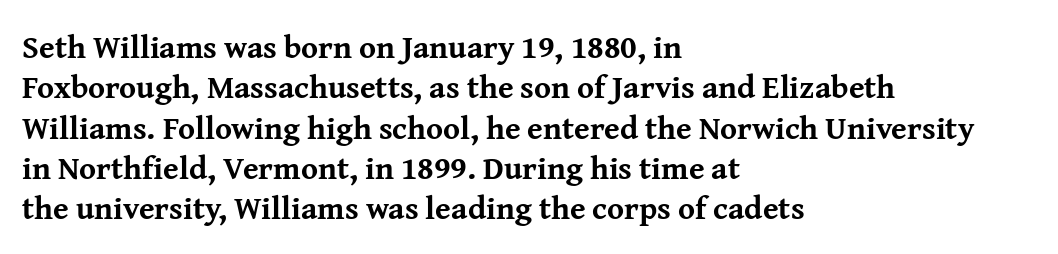
{"serif": "yes", "italic": "no", "bold": "yes", "weight": "bold", "width": "normal", "stroke_contrast": "medium", "x_height": "medium", "monospaced": "no", "underline": "no", "align": "left", "line_spacing": "normal", "line_spacing_ratio": 1.26, "letter_spacing": "normal", "letter_spacing_em": 0.0, "glyph_px": 32}
